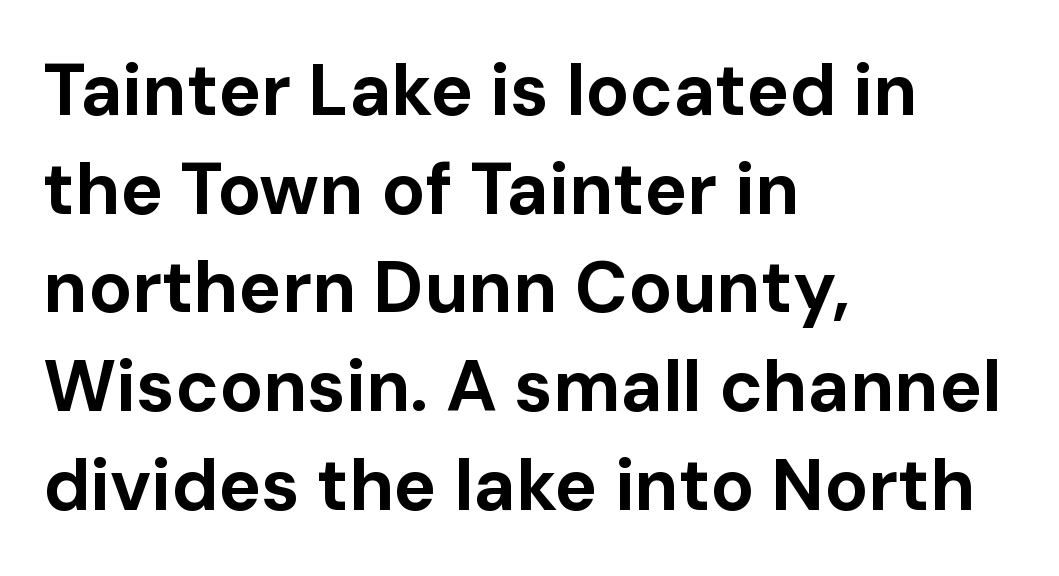
{"serif": "no", "italic": "no", "bold": "yes", "weight": "bold", "width": "normal", "stroke_contrast": "low", "x_height": "medium", "monospaced": "no", "underline": "no", "align": "left", "line_spacing": "normal", "line_spacing_ratio": 1.37, "letter_spacing": "normal", "letter_spacing_em": 0.0, "glyph_px": 72}
